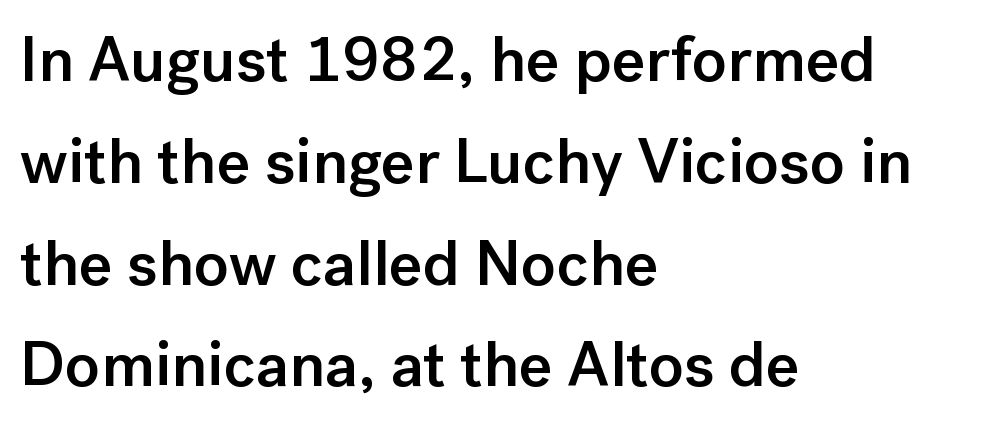
Q: Is the text bold? A: Semi-bold.
Q: Is the text italic (slanted)? A: No, it is upright.
Q: Is the typeface a serif or a sans-serif typeface? A: Sans-serif.
Q: Is the text underlined? A: No.
Q: How is the paragraph aligned? A: Left-aligned.
Q: Is the spacing between letters normal or unusually wide? A: Normal.
Q: Is the spacing between lines tight, normal or loose? A: Normal.
Q: Width (condensed, normal, or wide)? A: Normal.
Q: Stroke contrast? A: Low.
Q: x-height? A: Medium.
Q: Monospaced? A: No.
